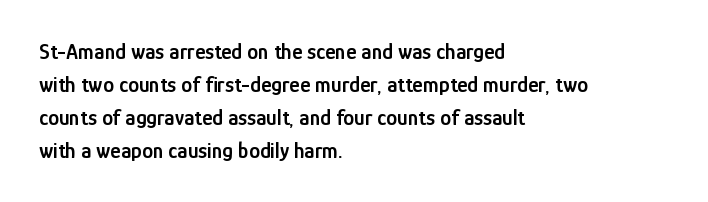
Q: Is the text bold? A: Semi-bold.
Q: Is the text italic (slanted)? A: No, it is upright.
Q: Is the text underlined? A: No.
Q: How is the paragraph aligned? A: Left-aligned.
Q: Is the spacing between letters normal or unusually wide? A: Normal.
Q: Is the spacing between lines tight, normal or loose? A: Normal.
